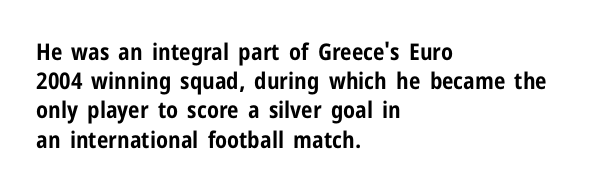
The image shows 23 px bold type, upright; set left-aligned, normal line spacing (1.27x), normal letter spacing, not underlined.
